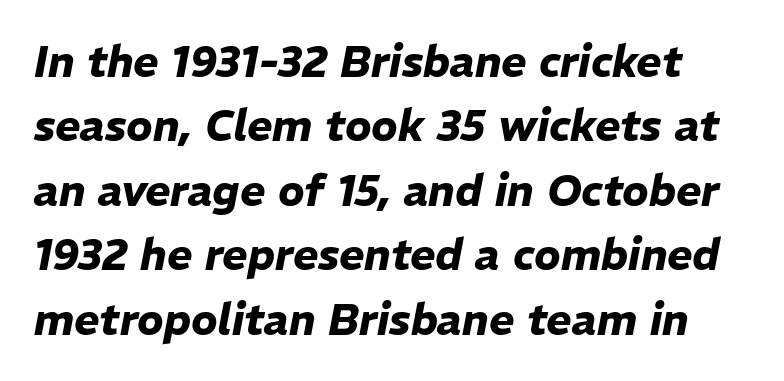
How would I describe the line gaps? Plain and ordinary. The specimen omits any rule beneath the text block's lines. The line texture is even and compact thanks to regular tracking. Each letter keeps its own natural width here, so spacing adapts to shape.
